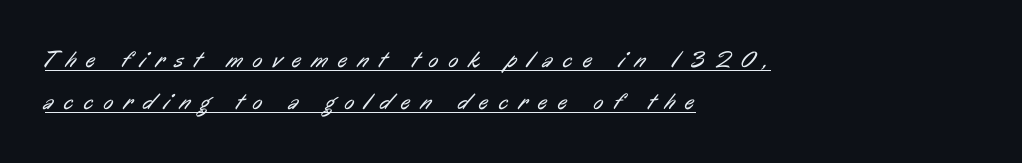
In designer terms, the underline attribute is active on this setting. Horizontal alignment here is leftward, the default for most running prose. You could only call the tracking loose — the letters float apart. Weight: not bold — regular or lighter.
